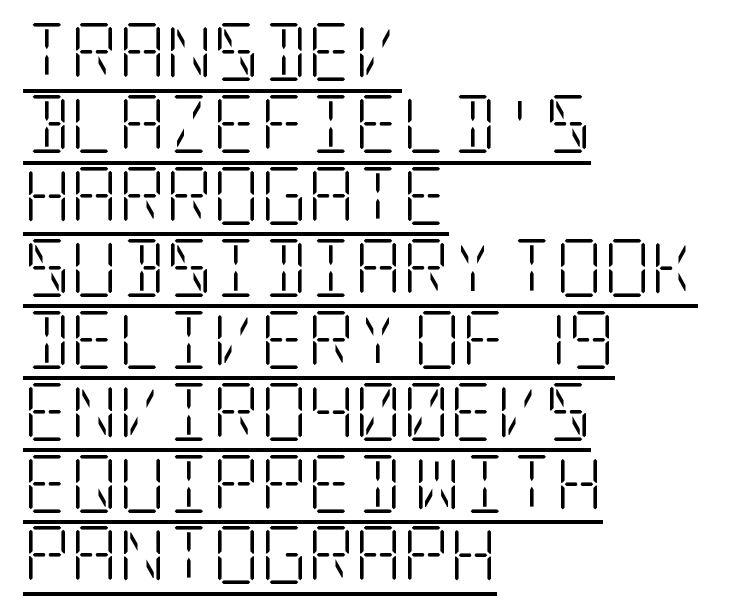
The image shows 58 px light, condensed serif type, upright; set left-aligned, line spacing 1.24x, normal letter spacing, underlined; low stroke contrast and a large x-height.
